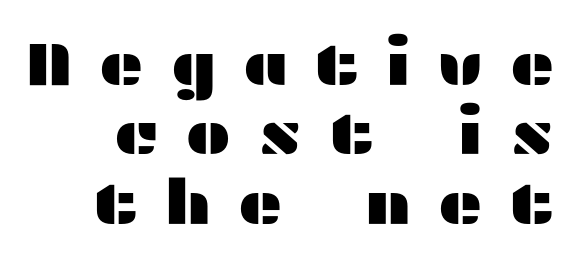
The image shows 62 px wide sans-serif type, upright; set tight line spacing (1.12x), unusually wide letter spacing (+0.41 em), not underlined; medium stroke contrast and a medium x-height.
